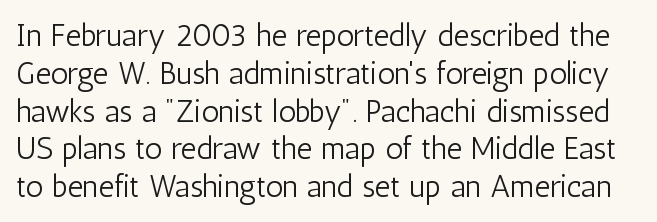
The space beneath each line is pristine and unruled. The face used here is a sans, in the tradition of grotesques and geometrics. Note the varied advance widths — an 'i' is clearly narrower than an 'm'. In terms of letterspacing, this is plain default setting.
